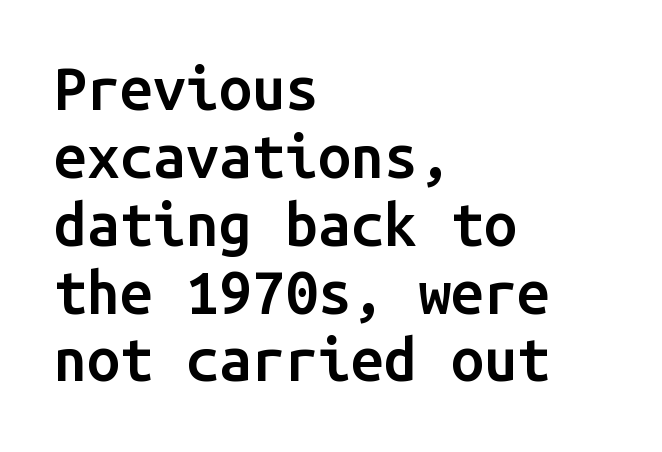
{"serif": "no", "italic": "no", "bold": "semi", "weight": "semibold", "width": "normal", "stroke_contrast": "low", "x_height": "medium", "monospaced": "yes", "underline": "no", "align": "left", "line_spacing": "tight", "line_spacing_ratio": 1.15, "letter_spacing": "normal", "letter_spacing_em": 0.0, "glyph_px": 59}
